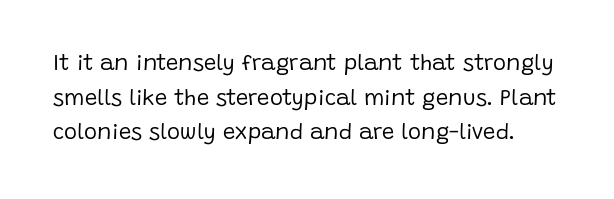
{"italic": "no", "bold": "no", "underline": "no", "line_spacing": "normal", "line_spacing_ratio": 1.57, "letter_spacing": "normal", "letter_spacing_em": 0.0, "glyph_px": 22}
